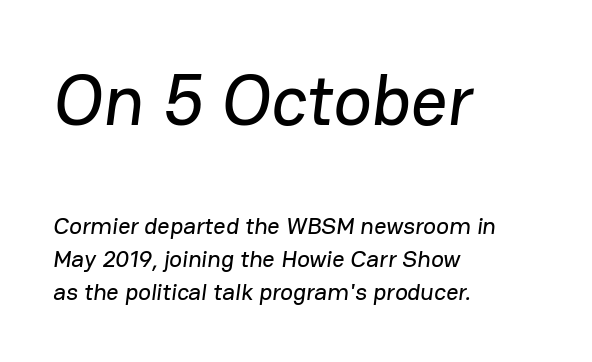
Q: Is the typeface a serif or a sans-serif typeface? A: Sans-serif.
Q: Is the text underlined? A: No.
Q: How is the paragraph aligned? A: Left-aligned.
Q: Is the spacing between letters normal or unusually wide? A: Normal.
Q: Is the spacing between lines tight, normal or loose? A: Normal.
Q: Which block of text is set in a larger size, the first (top) or the second (bottom)? A: The first (top) one.
Q: Width (condensed, normal, or wide)? A: Normal.
Q: Stroke contrast? A: Low.
Q: x-height? A: Medium.
Q: Monospaced? A: No.
